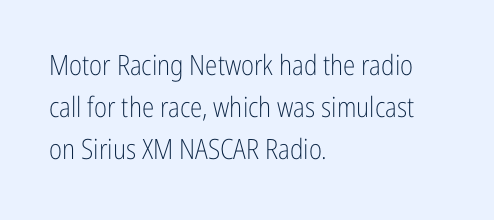
The image shows 28 px light, condensed sans-serif type, upright; set left-aligned, normal line spacing (1.5x), normal letter spacing, not underlined; low stroke contrast and a medium x-height.
